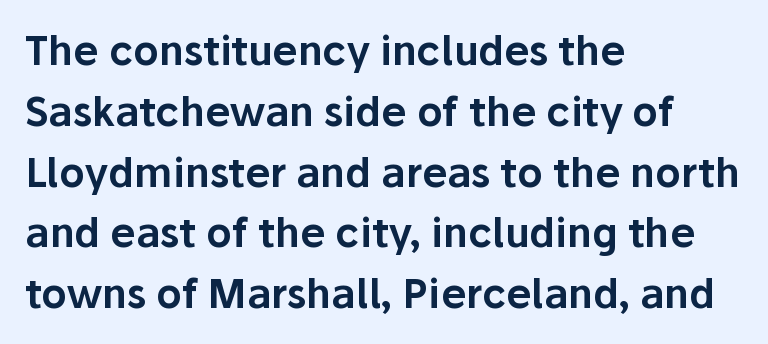
Q: Is the text italic (slanted)? A: No, it is upright.
Q: Is the typeface a serif or a sans-serif typeface? A: Sans-serif.
Q: Is the text underlined? A: No.
Q: How is the paragraph aligned? A: Left-aligned.
Q: Is the spacing between letters normal or unusually wide? A: Normal.
Q: Is the spacing between lines tight, normal or loose? A: Normal.
Q: Width (condensed, normal, or wide)? A: Normal.
Q: Stroke contrast? A: Low.
Q: x-height? A: Medium.
Q: Monospaced? A: No.
